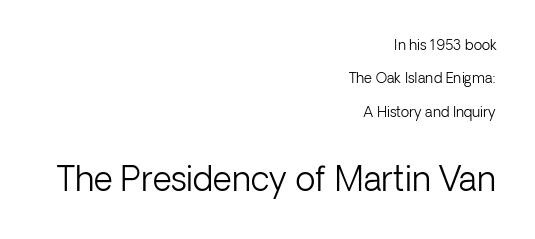
{"serif": "no", "italic": "no", "bold": "no", "weight": "light", "width": "normal", "stroke_contrast": "low", "x_height": "medium", "monospaced": "no", "underline": "no", "align": "right", "line_spacing": "loose", "line_spacing_ratio": 2.39, "letter_spacing": "normal", "letter_spacing_em": 0.0, "larger_block": "second", "size_ratio": 2.36, "glyph_px": 33}
